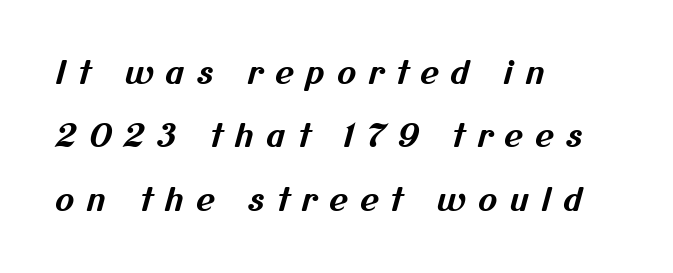
Q: Is the text bold? A: Yes.
Q: Is the typeface a serif or a sans-serif typeface? A: Sans-serif.
Q: Is the text underlined? A: No.
Q: How is the paragraph aligned? A: Left-aligned.
Q: Is the spacing between letters normal or unusually wide? A: Unusually wide.
Q: Is the spacing between lines tight, normal or loose? A: Loose.
Q: Width (condensed, normal, or wide)? A: Normal.
Q: Stroke contrast? A: Medium.
Q: x-height? A: Medium.
Q: Monospaced? A: No.
